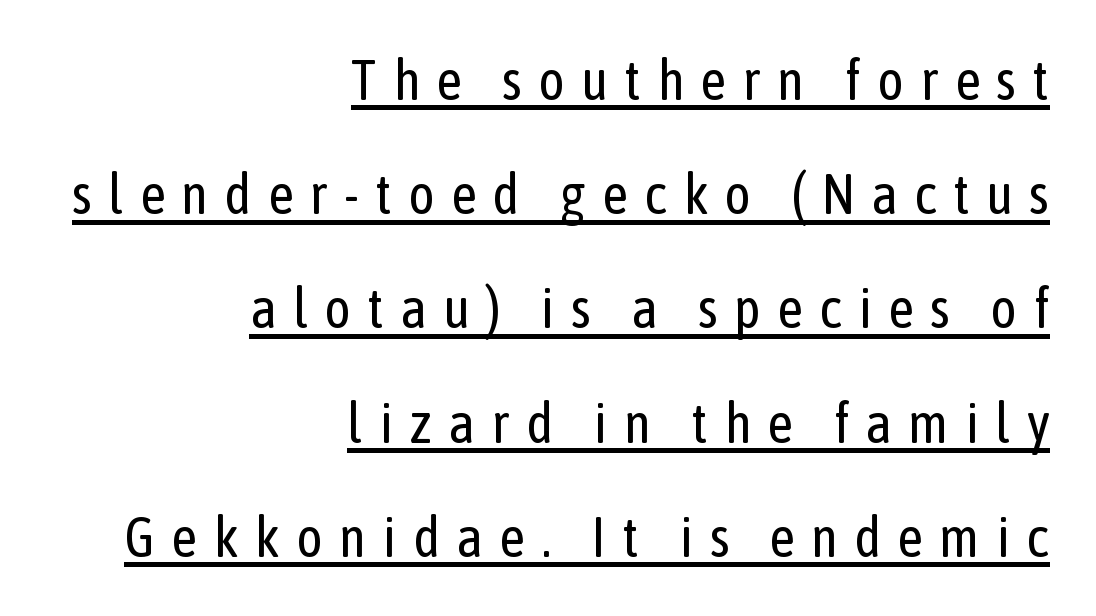
Q: Is the text bold? A: No.
Q: Is the text italic (slanted)? A: No, it is upright.
Q: Is the typeface a serif or a sans-serif typeface? A: Sans-serif.
Q: Is the text underlined? A: Yes.
Q: How is the paragraph aligned? A: Right-aligned.
Q: Is the spacing between letters normal or unusually wide? A: Unusually wide.
Q: Is the spacing between lines tight, normal or loose? A: Loose.
Q: Width (condensed, normal, or wide)? A: Condensed.
Q: Stroke contrast? A: Low.
Q: x-height? A: Medium.
Q: Monospaced? A: No.
